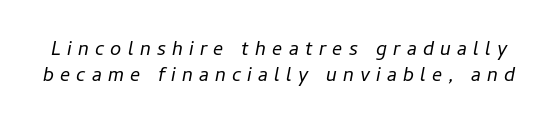
The image shows 25 px text type, italic (leaning right); set tight line spacing (1.04x), unusually wide letter spacing (+0.25 em), not underlined.
